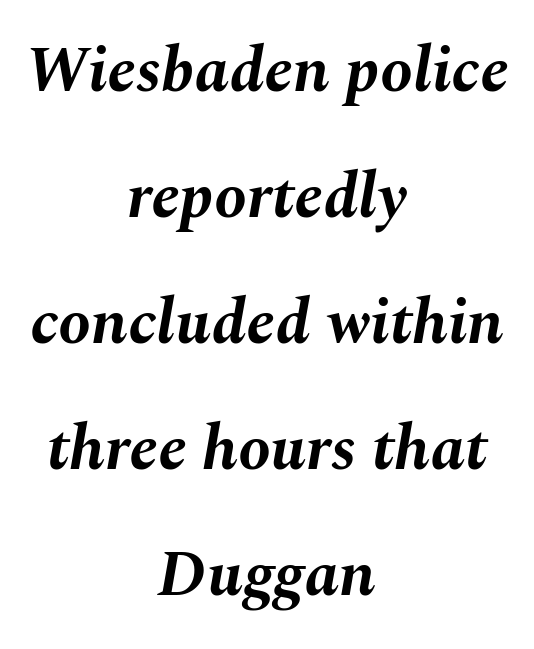
The image shows 65 px bold type, italic (leaning right); set centered, loose line spacing (1.94x), normal letter spacing, not underlined; medium stroke contrast and a medium x-height.
